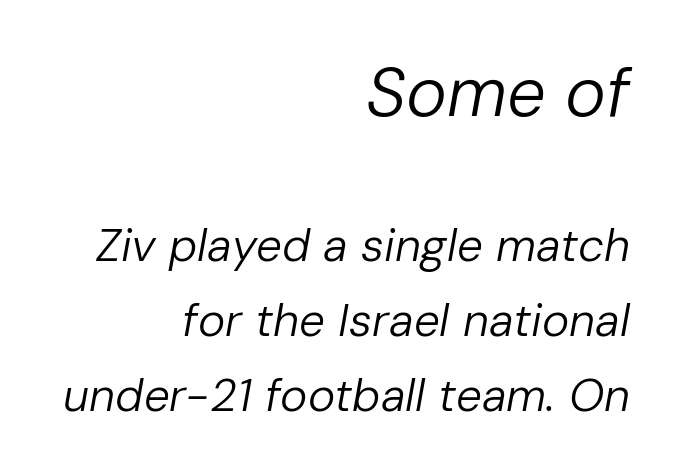
{"italic": "yes", "lean": "right", "slant_degrees": 10, "bold": "no", "weight": "regular", "width": "normal", "stroke_contrast": "low", "x_height": "medium", "monospaced": "no", "underline": "no", "align": "right", "line_spacing": "normal", "line_spacing_ratio": 1.63, "letter_spacing": "normal", "letter_spacing_em": 0.0, "larger_block": "first", "size_ratio": 1.5, "glyph_px": 69}
